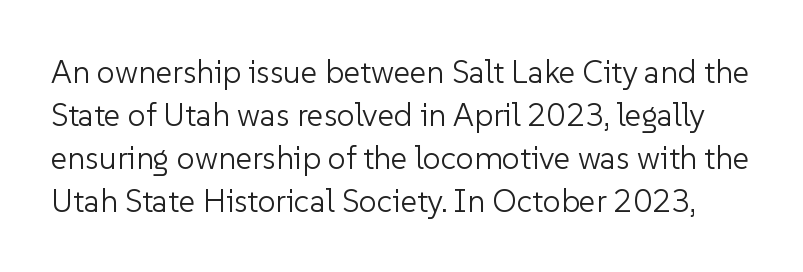
No heavy texture on the line: the type isn't bold. The gap between lines stays unmarked. Vertical strokes here are truly vertical. The gaps between neighbouring characters are ordinary and unremarkable. If you measured baseline to baseline, you'd find a middling distance. Looks like regular typesetting: each glyph gets only the width it needs.
